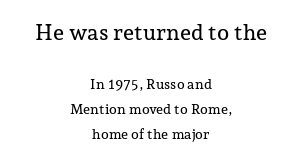
{"italic": "no", "underline": "no", "align": "center", "line_spacing_ratio": 1.76, "letter_spacing": "normal", "letter_spacing_em": 0.0, "larger_block": "first", "size_ratio": 1.57, "glyph_px": 22}
